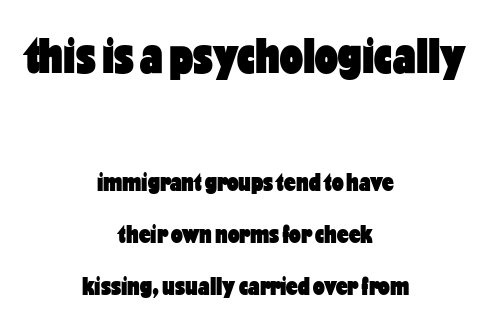
The specimen reads as upright at a glance. Does the leading feel generous? Absolutely, it's lavish. Rule under the text: the space is simply empty. Is this a fixed-width face? No — the glyphs have proportional, varying widths. Short and long lines alike share a common midpoint. The first block has been scaled up relative to the second.
